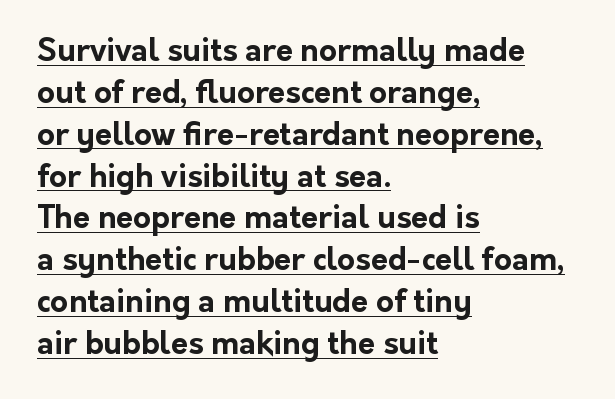
The image shows 31 px bold sans-serif type, upright; set left-aligned, normal line spacing (1.35x), normal letter spacing, underlined; low stroke contrast and a medium x-height.
